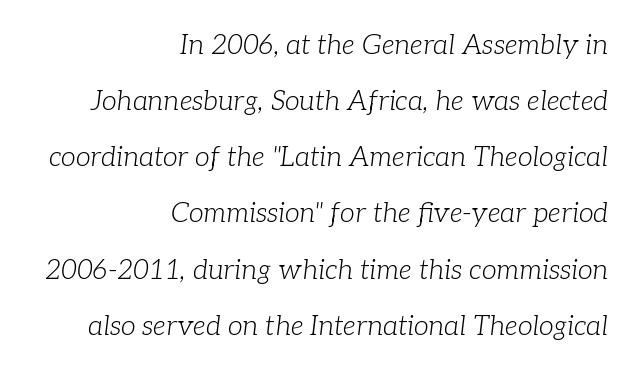
Teacher's note: observe the even right margin — that is flush-right alignment. Caption: face not bold, strokes unweighted. This rendering leaves character spacing at its baseline value. The letters are slanted; this is an italic face. The glyphs are unaccompanied by any horizontal stroke below them.
